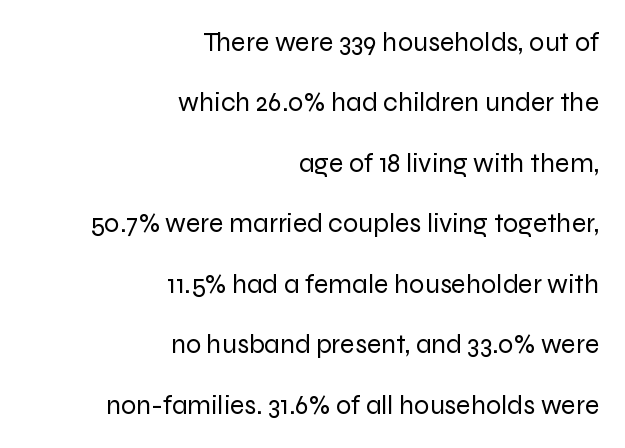
All the whitespace from short lines collects on the left. Quick note: not italic, upright. The area under the type is left untouched. Tracking value appears to be zero — textbook default spacing.
